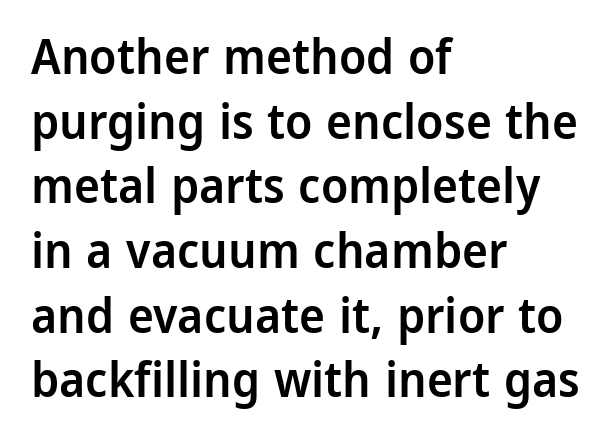
Q: Is the text bold? A: Semi-bold.
Q: Is the text italic (slanted)? A: No, it is upright.
Q: Is the typeface a serif or a sans-serif typeface? A: Sans-serif.
Q: Is the text underlined? A: No.
Q: How is the paragraph aligned? A: Left-aligned.
Q: Is the spacing between letters normal or unusually wide? A: Normal.
Q: Is the spacing between lines tight, normal or loose? A: Normal.
Q: Width (condensed, normal, or wide)? A: Normal.
Q: Stroke contrast? A: Low.
Q: x-height? A: Medium.
Q: Monospaced? A: No.
